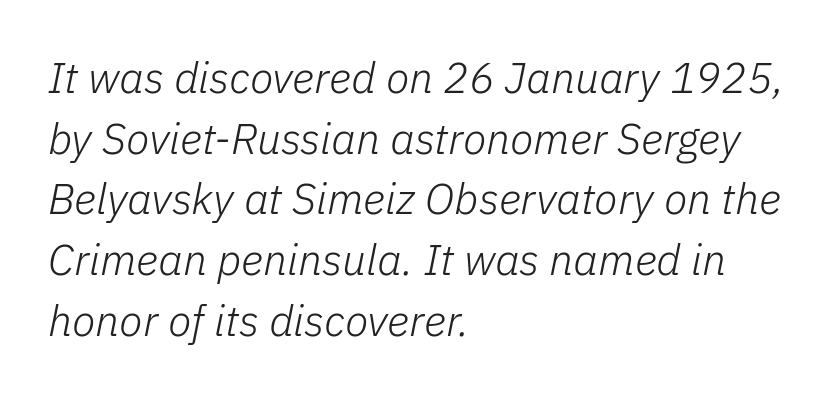
The letterforms sit shoulder to shoulder at normal distance. On a weight scale, this lands at 450 or below. Check the space under the baseline: it is left empty. If you drew a ruler down the left edge, every line would touch it.
